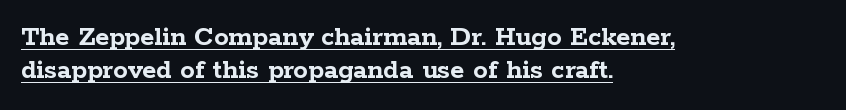
The image shows 29 px semibold, wide serif type, upright; set left-aligned, tight line spacing (1.14x), normal letter spacing, underlined; low stroke contrast and a medium x-height.
